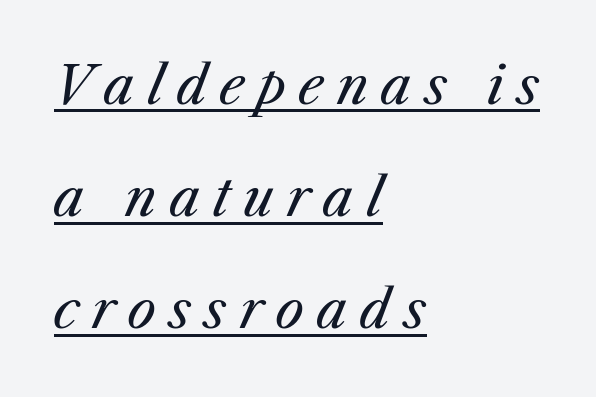
{"italic": "yes", "lean": "right", "slant_degrees": 25, "bold": "no", "weight": "regular", "width": "normal", "stroke_contrast": "medium", "x_height": "medium", "monospaced": "no", "underline": "yes", "align": "left", "line_spacing": "loose", "line_spacing_ratio": 2.2, "letter_spacing": "wide", "letter_spacing_em": 0.25, "glyph_px": 51}
